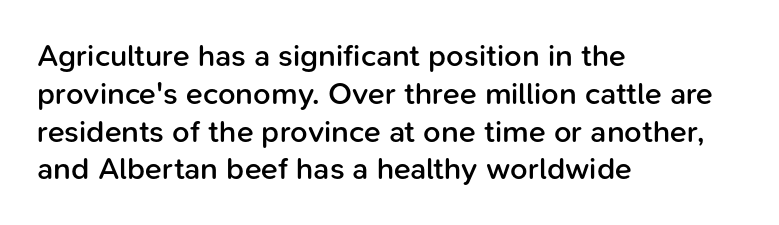
Q: Is the text bold? A: Semi-bold.
Q: Is the text italic (slanted)? A: No, it is upright.
Q: Is the typeface a serif or a sans-serif typeface? A: Sans-serif.
Q: Is the text underlined? A: No.
Q: How is the paragraph aligned? A: Left-aligned.
Q: Is the spacing between letters normal or unusually wide? A: Normal.
Q: Width (condensed, normal, or wide)? A: Normal.
Q: Stroke contrast? A: Low.
Q: x-height? A: Medium.
Q: Monospaced? A: No.
